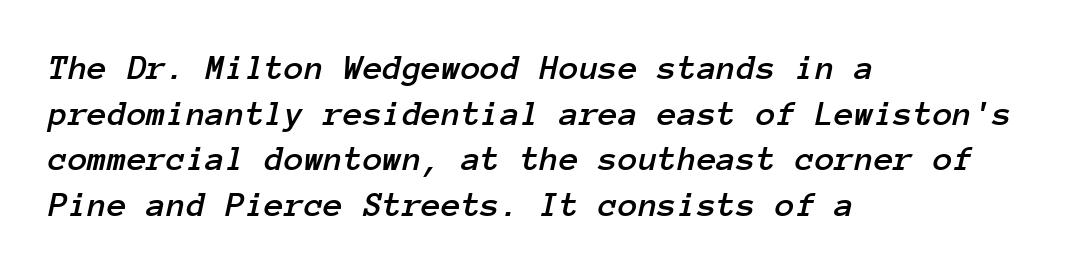
The image shows 36 px text type, italic (leaning right), monospaced; set left-aligned, normal line spacing (1.27x), normal letter spacing, not underlined; low stroke contrast and a medium x-height.
